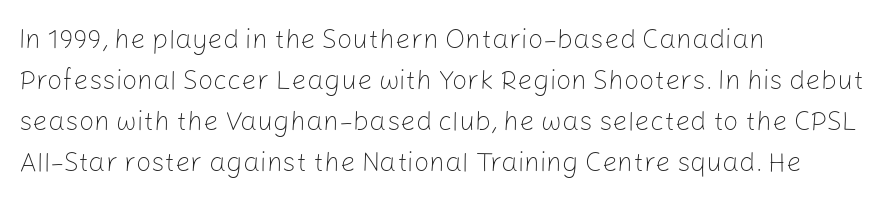
On a weight scale, this lands at 450 or below. The passage shown has conventional tracking throughout. A normal amount of white space separates one row of letters from the next. The rag falls on the right side of this text block.
